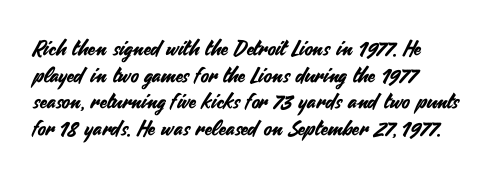
The image shows 21 px text type; set left-aligned, normal line spacing (1.27x), normal letter spacing, not underlined.
